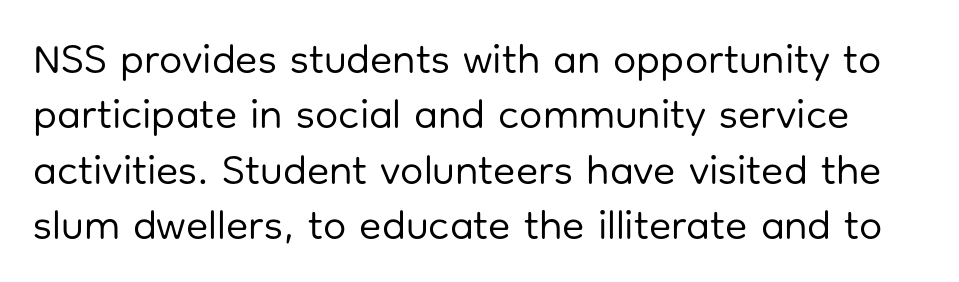
Q: Is the text bold? A: No.
Q: Is the text italic (slanted)? A: No, it is upright.
Q: Is the typeface a serif or a sans-serif typeface? A: Sans-serif.
Q: Is the text underlined? A: No.
Q: Is the spacing between letters normal or unusually wide? A: Normal.
Q: Is the spacing between lines tight, normal or loose? A: Normal.
Q: Width (condensed, normal, or wide)? A: Normal.
Q: Stroke contrast? A: Low.
Q: x-height? A: Medium.
Q: Monospaced? A: No.
